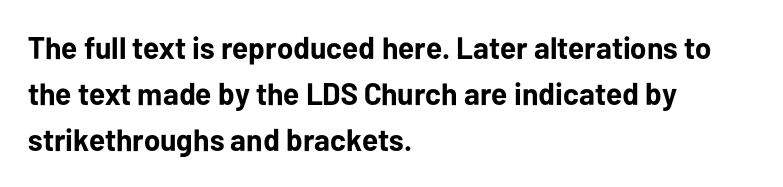
Q: Is the text bold? A: Yes.
Q: Is the text italic (slanted)? A: No, it is upright.
Q: Is the typeface a serif or a sans-serif typeface? A: Sans-serif.
Q: Is the text underlined? A: No.
Q: How is the paragraph aligned? A: Left-aligned.
Q: Is the spacing between letters normal or unusually wide? A: Normal.
Q: Is the spacing between lines tight, normal or loose? A: Normal.
Q: Width (condensed, normal, or wide)? A: Normal.
Q: Stroke contrast? A: Low.
Q: x-height? A: Medium.
Q: Monospaced? A: No.
